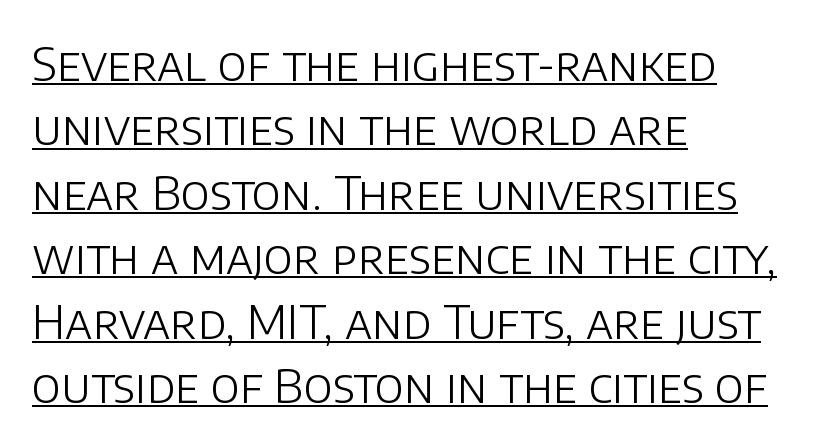
{"serif": "no", "italic": "no", "bold": "no", "weight": "light", "width": "normal", "stroke_contrast": "low", "x_height": "large", "monospaced": "no", "underline": "yes", "align": "left", "line_spacing": "normal", "line_spacing_ratio": 1.37, "letter_spacing": "normal", "letter_spacing_em": 0.0, "glyph_px": 47}
